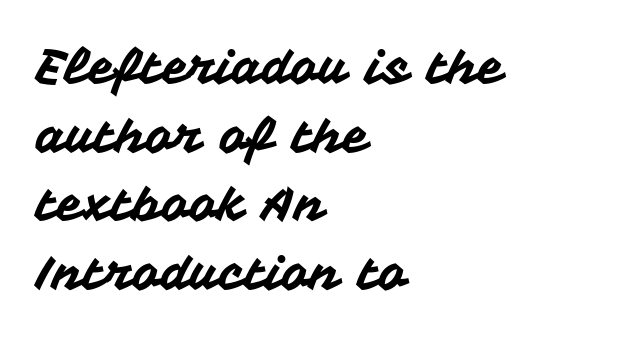
{"serif": "no", "width": "normal", "stroke_contrast": "medium", "x_height": "medium", "monospaced": "no", "underline": "no", "align": "left", "line_spacing": "normal", "line_spacing_ratio": 1.43, "letter_spacing": "normal", "letter_spacing_em": 0.0, "glyph_px": 48}
